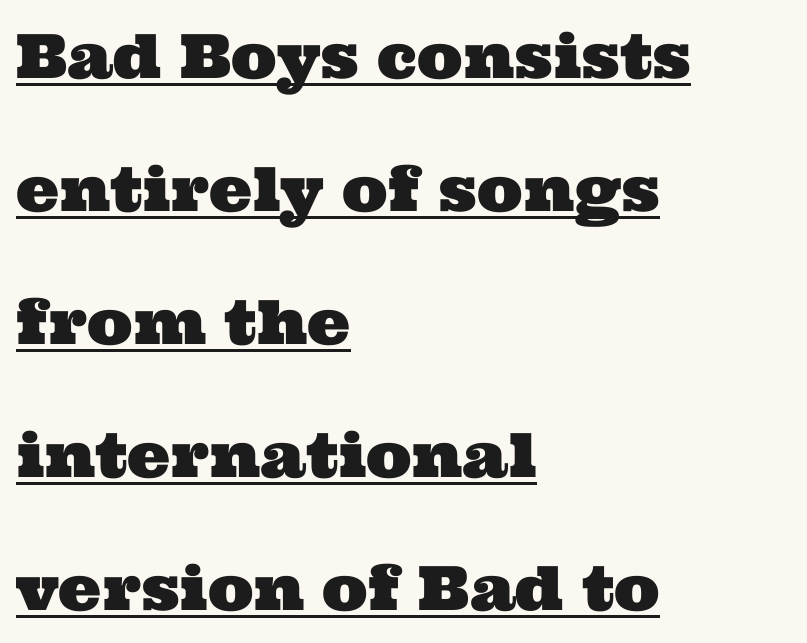
The image shows 61 px wide serif type; set left-aligned, loose line spacing (2.18x), normal letter spacing, underlined; medium stroke contrast and a medium x-height.
